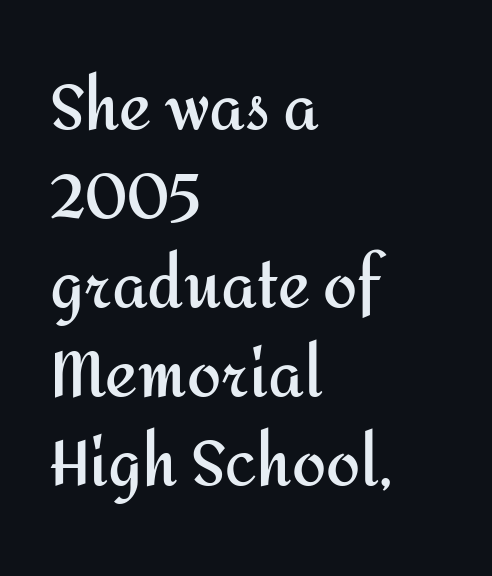
The image shows 61 px semibold sans-serif type, upright; set left-aligned, normal line spacing (1.46x), normal letter spacing, not underlined; medium stroke contrast and a medium x-height.
